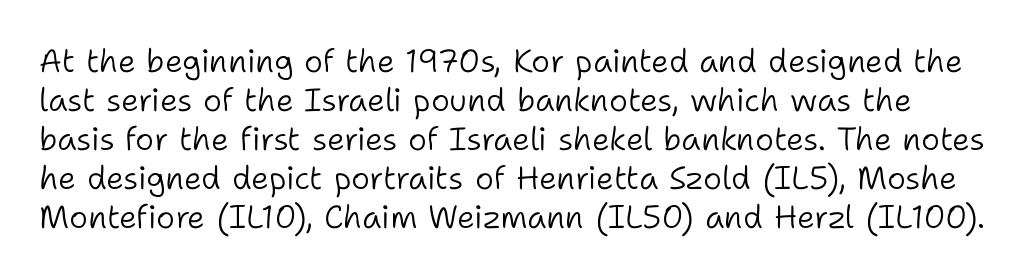
{"serif": "no", "italic": "no", "bold": "no", "weight": "light", "width": "normal", "stroke_contrast": "low", "x_height": "medium", "monospaced": "no", "underline": "no", "line_spacing_ratio": 1.22, "letter_spacing": "normal", "letter_spacing_em": 0.0, "glyph_px": 32}
